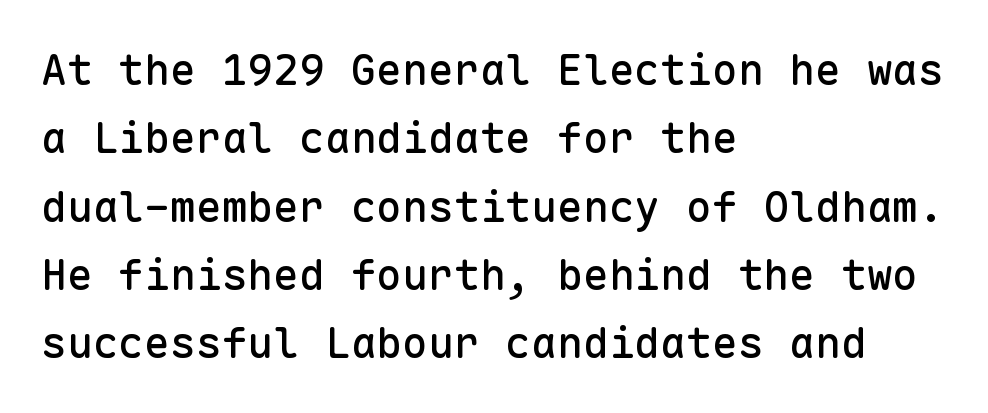
Q: Is the text italic (slanted)? A: No, it is upright.
Q: Is the typeface a serif or a sans-serif typeface? A: Sans-serif.
Q: Is the text underlined? A: No.
Q: How is the paragraph aligned? A: Left-aligned.
Q: Is the spacing between letters normal or unusually wide? A: Normal.
Q: Is the spacing between lines tight, normal or loose? A: Normal.
Q: Width (condensed, normal, or wide)? A: Normal.
Q: Stroke contrast? A: Low.
Q: x-height? A: Medium.
Q: Monospaced? A: Yes.
